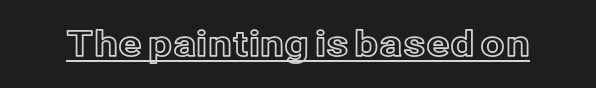
{"italic": "no", "width": "normal", "x_height": "medium", "monospaced": "no", "underline": "yes", "letter_spacing": "normal", "letter_spacing_em": 0.0, "glyph_px": 35}
